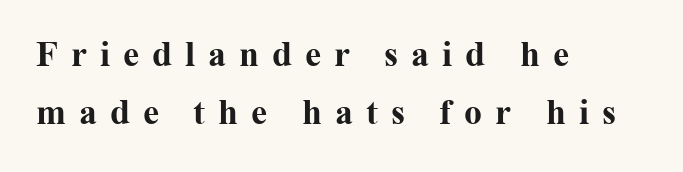
Q: Is the text bold? A: Yes.
Q: Is the text italic (slanted)? A: No, it is upright.
Q: Is the typeface a serif or a sans-serif typeface? A: Serif.
Q: Is the text underlined? A: No.
Q: How is the paragraph aligned? A: Left-aligned.
Q: Is the spacing between letters normal or unusually wide? A: Unusually wide.
Q: Is the spacing between lines tight, normal or loose? A: Normal.
Q: Width (condensed, normal, or wide)? A: Normal.
Q: Stroke contrast? A: Medium.
Q: x-height? A: Medium.
Q: Monospaced? A: No.
